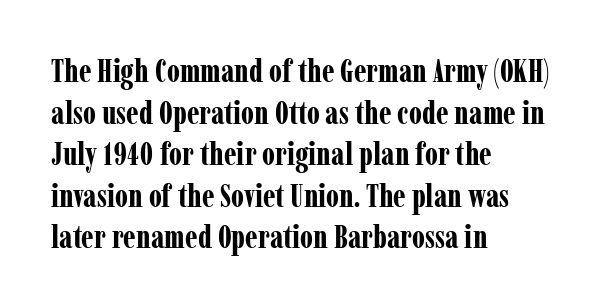
{"serif": "yes", "italic": "no", "bold": "yes", "weight": "bold", "width": "condensed", "stroke_contrast": "low", "x_height": "medium", "monospaced": "no", "underline": "no", "align": "left", "line_spacing": "normal", "line_spacing_ratio": 1.3, "letter_spacing": "normal", "letter_spacing_em": 0.0, "glyph_px": 32}
